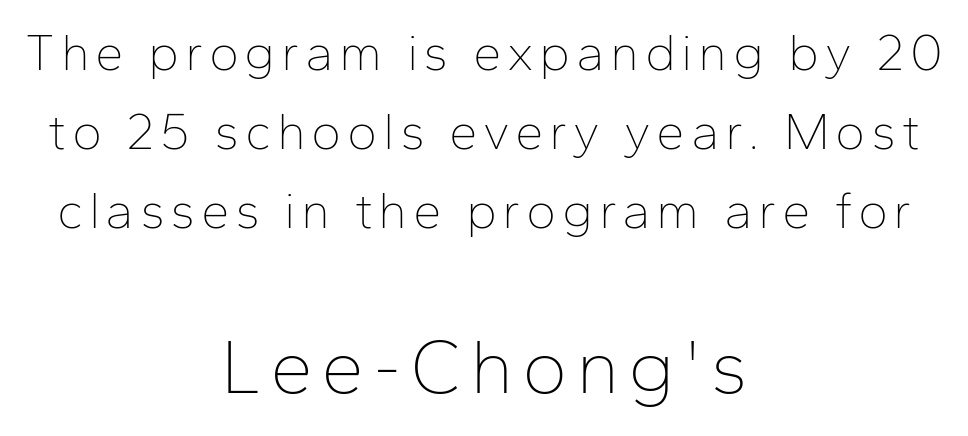
A typesetter would call this proportional, since set widths differ per character. Here the second block reads like a headline and the first like body copy. If you measured baseline to baseline, you'd find a middling distance. Ascenders rise straight up at ninety degrees.
